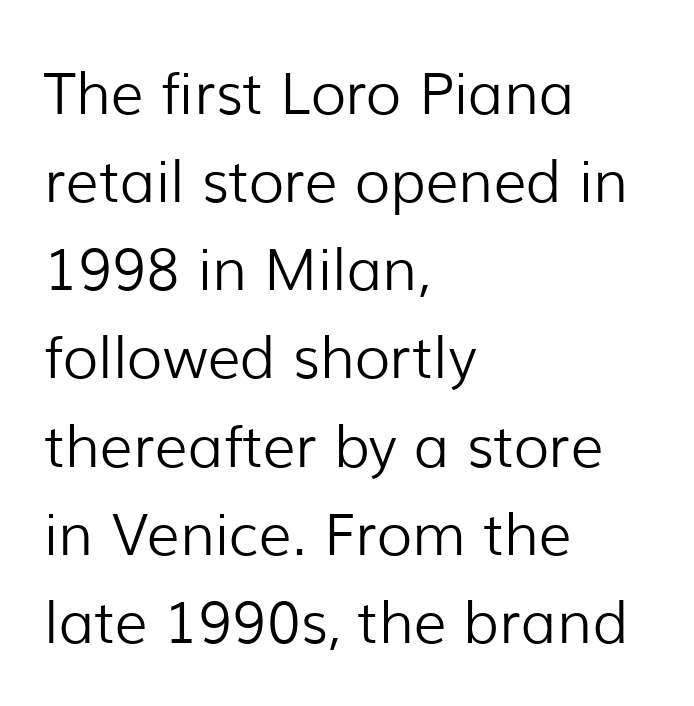
Q: Is the text bold? A: No.
Q: Is the text italic (slanted)? A: No, it is upright.
Q: Is the typeface a serif or a sans-serif typeface? A: Sans-serif.
Q: Is the text underlined? A: No.
Q: How is the paragraph aligned? A: Left-aligned.
Q: Is the spacing between letters normal or unusually wide? A: Normal.
Q: Is the spacing between lines tight, normal or loose? A: Normal.
Q: Width (condensed, normal, or wide)? A: Normal.
Q: Stroke contrast? A: Low.
Q: x-height? A: Medium.
Q: Monospaced? A: No.
